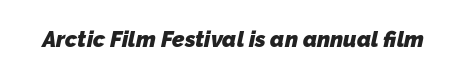
Does extra space separate the letters? No, they use regular spacing. Quick note: underline off. This is heavy type, rendered in bold.
